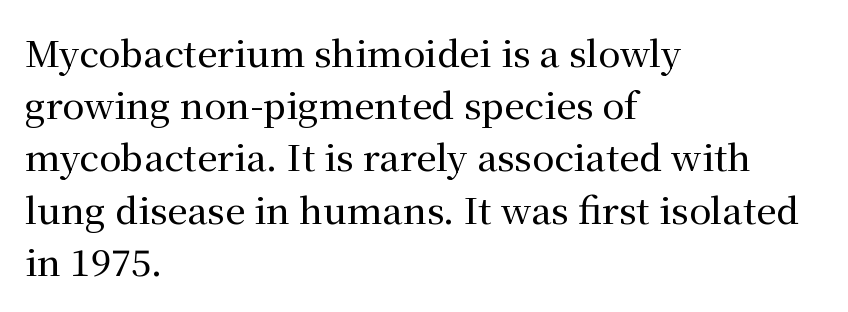
{"serif": "yes", "italic": "no", "width": "normal", "stroke_contrast": "medium", "x_height": "medium", "monospaced": "no", "underline": "no", "align": "left", "line_spacing": "normal", "line_spacing_ratio": 1.45, "letter_spacing": "normal", "letter_spacing_em": 0.0, "glyph_px": 36}
